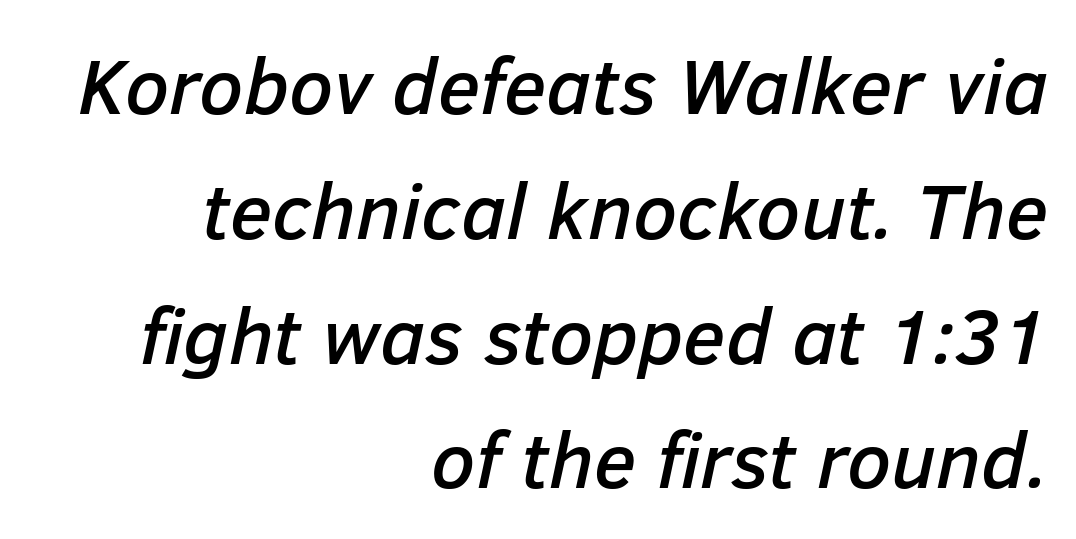
{"italic": "yes", "lean": "right", "slant_degrees": 12, "width": "normal", "stroke_contrast": "low", "x_height": "medium", "monospaced": "no", "underline": "no", "align": "right", "line_spacing": "normal", "line_spacing_ratio": 1.58, "letter_spacing": "normal", "letter_spacing_em": 0.0, "glyph_px": 79}
